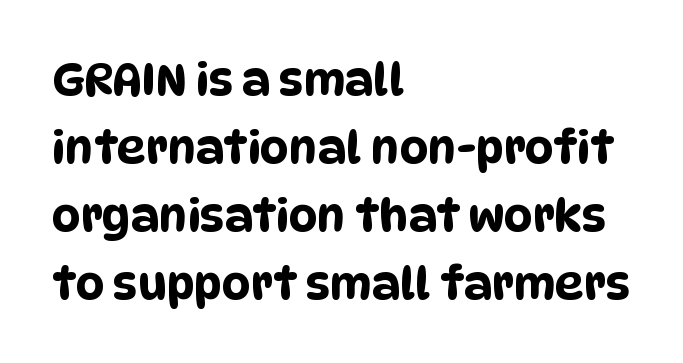
{"serif": "no", "width": "condensed", "stroke_contrast": "low", "x_height": "large", "monospaced": "no", "underline": "no", "align": "left", "line_spacing": "normal", "line_spacing_ratio": 1.51, "letter_spacing": "normal", "letter_spacing_em": 0.0, "glyph_px": 45}
